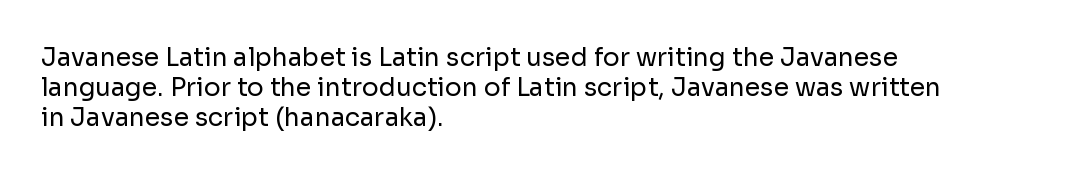
Stem width sits at or under what a default text font uses. Rendered with straight, roman letterforms. In CSS terms this would be text-align: left. Is the letter spacing exaggerated? No — it looks like the ordinary default.
